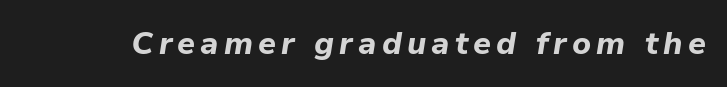
The image shows 32 px bold type, italic (leaning right); set not underlined; low stroke contrast and a medium x-height.
